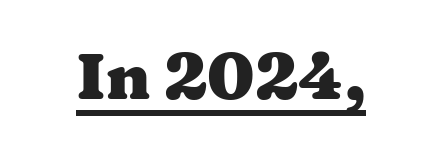
The image shows 65 px heavy, wide serif type, upright; set normal letter spacing, underlined; medium stroke contrast and a medium x-height.
